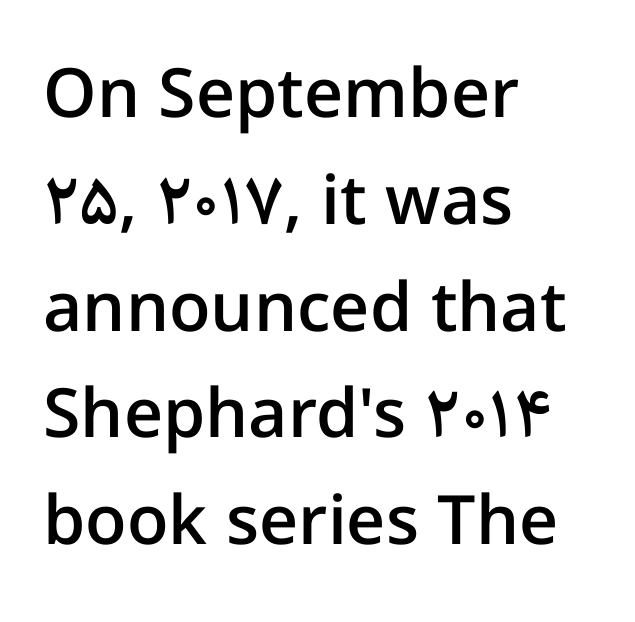
{"serif": "no", "italic": "no", "bold": "semi", "weight": "semibold", "width": "normal", "stroke_contrast": "low", "x_height": "medium", "monospaced": "no", "underline": "no", "align": "left", "line_spacing": "normal", "line_spacing_ratio": 1.57, "letter_spacing": "normal", "letter_spacing_em": 0.0, "glyph_px": 68}
